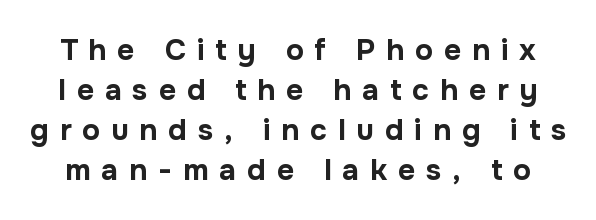
{"serif": "no", "italic": "no", "bold": "yes", "weight": "bold", "width": "normal", "stroke_contrast": "low", "x_height": "medium", "monospaced": "no", "underline": "no", "line_spacing": "normal", "line_spacing_ratio": 1.33, "letter_spacing": "wide", "letter_spacing_em": 0.36, "glyph_px": 30}
